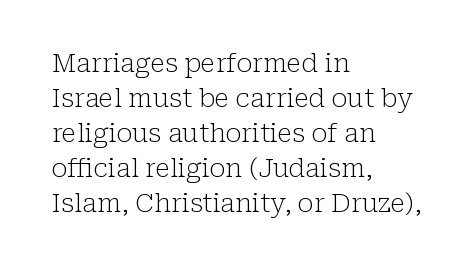
The image shows 26 px text type, upright; set left-aligned, normal line spacing (1.35x), normal letter spacing, not underlined.
